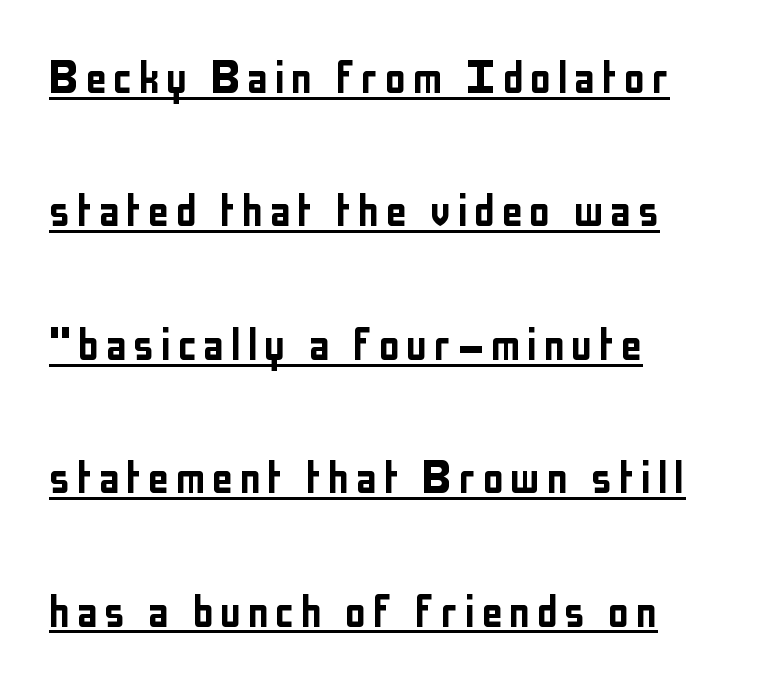
The image shows 54 px condensed sans-serif type, upright; set left-aligned, loose line spacing (2.47x), underlined; low stroke contrast and a medium x-height.
